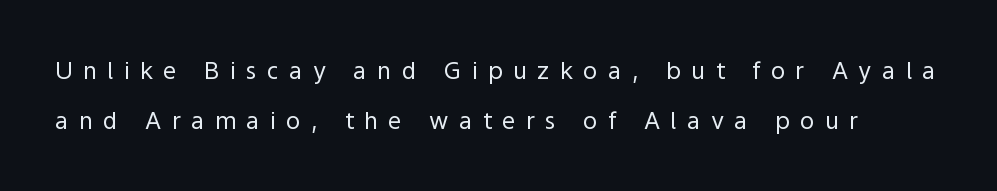
{"italic": "no", "bold": "no", "underline": "no", "line_spacing": "loose", "line_spacing_ratio": 2.09, "letter_spacing": "wide", "letter_spacing_em": 0.43, "glyph_px": 24}
